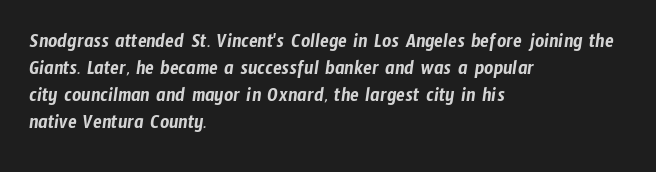
The image shows 20 px text type; set left-aligned, normal line spacing (1.35x), normal letter spacing, not underlined.
